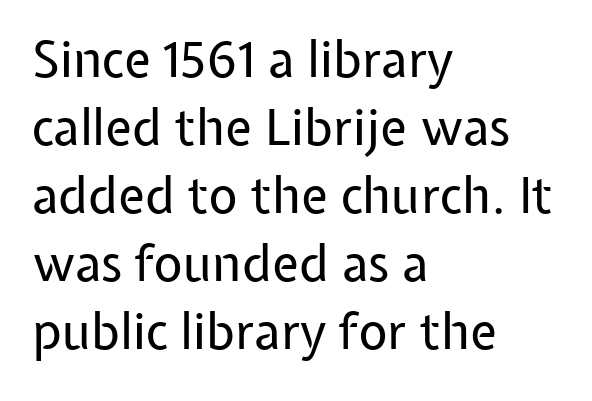
The image shows 50 px regular-weight sans-serif type, upright; set left-aligned, normal line spacing (1.36x), normal letter spacing, not underlined; low stroke contrast and a medium x-height.
